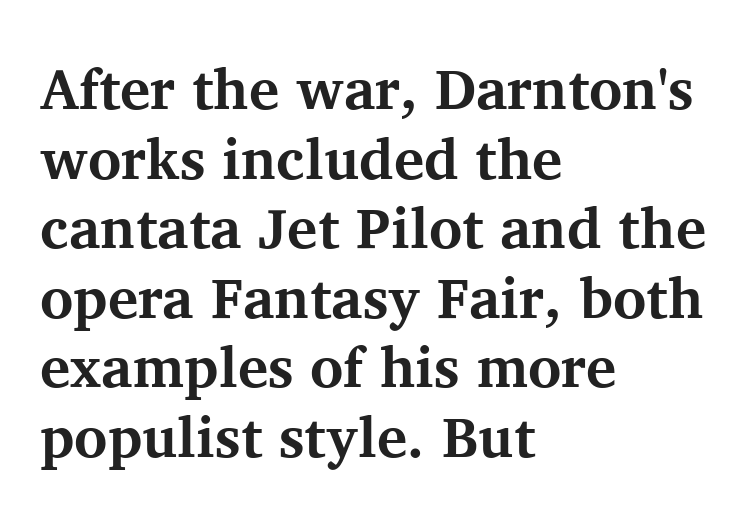
The letters advance in unequal steps, a hallmark of proportional type. Old-style or modern, the face here clearly has serifs. The typesetter chose a ragged-right arrangement here. This is heavy type, rendered in bold. The baseline area is clear. Italic: no, the glyphs are upright roman.
